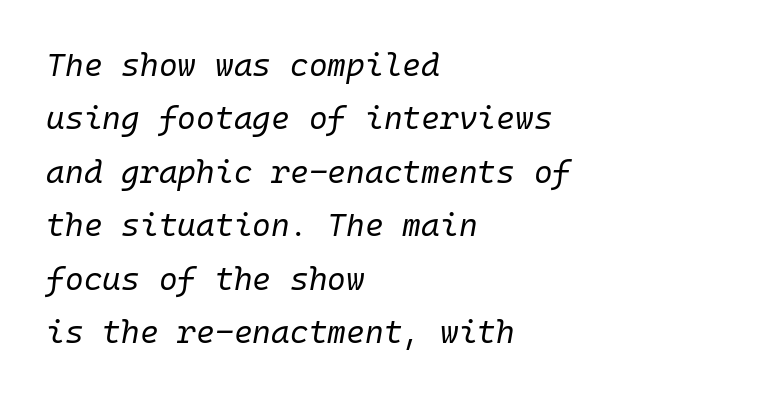
Q: Is the text bold? A: No.
Q: Is the text italic (slanted)? A: Yes, it leans right by about 10 degrees.
Q: Is the text underlined? A: No.
Q: How is the paragraph aligned? A: Left-aligned.
Q: Is the spacing between letters normal or unusually wide? A: Normal.
Q: Is the spacing between lines tight, normal or loose? A: Normal.
Q: Width (condensed, normal, or wide)? A: Normal.
Q: Stroke contrast? A: Low.
Q: x-height? A: Medium.
Q: Monospaced? A: Yes.
